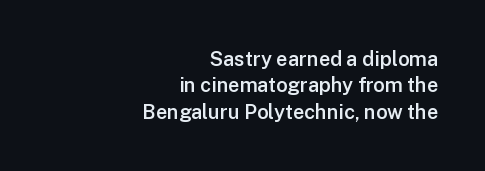
The image shows 20 px text type, upright; set right-aligned, normal line spacing (1.32x), normal letter spacing, not underlined.
